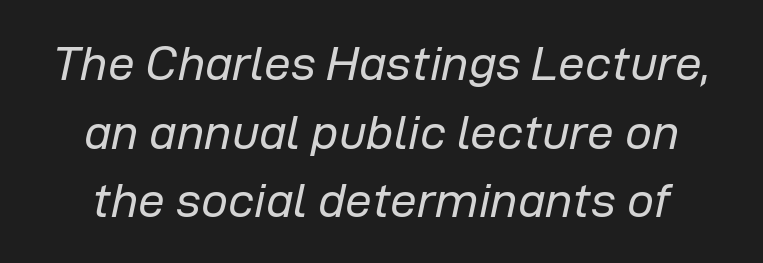
These lines were composed using italics. Students, observe: this is what conventionally led text looks like. Clear beneath every line of the passage. Observe the ordinary spacing: letters are neighbours, not strangers.
